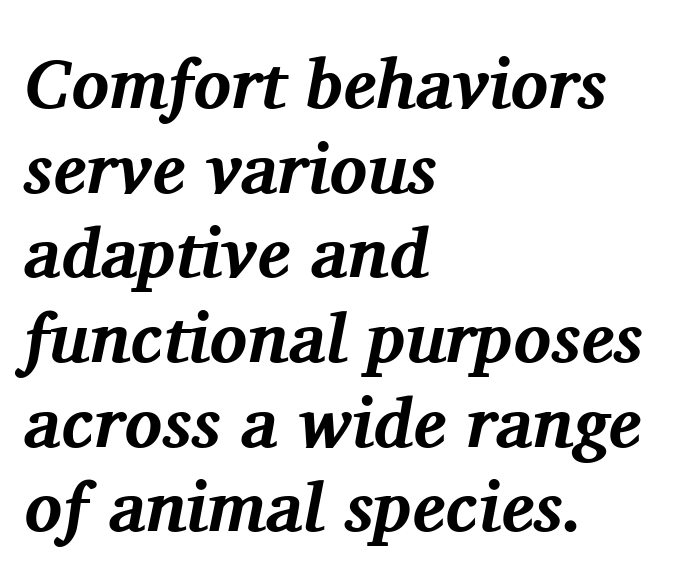
{"serif": "yes", "italic": "yes", "lean": "right", "slant_degrees": 11, "bold": "yes", "weight": "bold", "width": "normal", "stroke_contrast": "medium", "x_height": "medium", "monospaced": "no", "underline": "no", "align": "left", "line_spacing_ratio": 1.21, "letter_spacing": "normal", "letter_spacing_em": 0.0, "glyph_px": 70}
